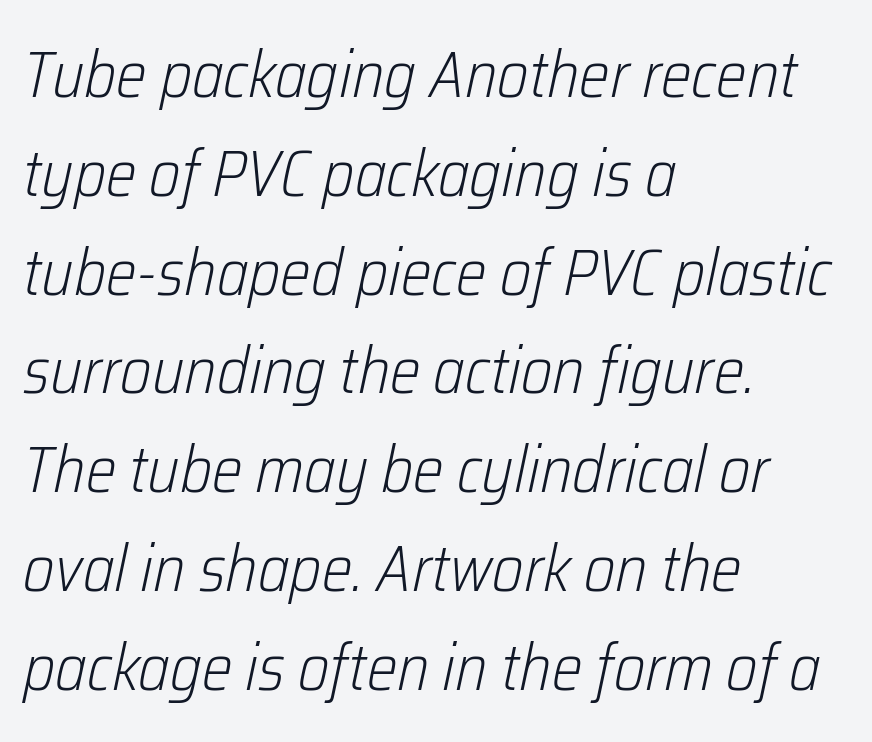
Caption: standard tracking, unaltered. Think of a printed novel: that variable character pitch is what you see here. The passage shown stacks its lines at a standard gap. Weight: regular or lighter. Horizontal alignment here is leftward, the default for most running prose.
